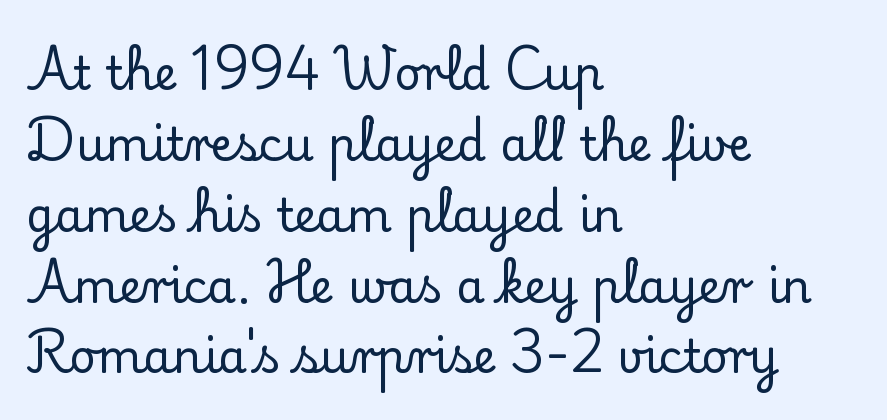
{"serif": "yes", "italic": "no", "width": "normal", "stroke_contrast": "low", "x_height": "small", "monospaced": "no", "underline": "no", "align": "left", "line_spacing": "normal", "line_spacing_ratio": 1.54, "letter_spacing": "normal", "letter_spacing_em": 0.0, "glyph_px": 46}
